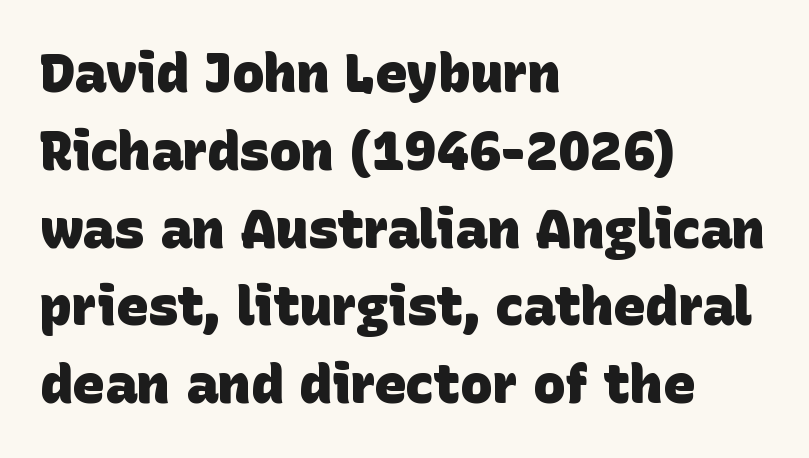
{"serif": "no", "bold": "yes", "weight": "heavy", "width": "normal", "stroke_contrast": "low", "x_height": "large", "monospaced": "no", "underline": "no", "align": "left", "line_spacing": "normal", "line_spacing_ratio": 1.44, "letter_spacing": "normal", "letter_spacing_em": 0.0, "glyph_px": 54}
